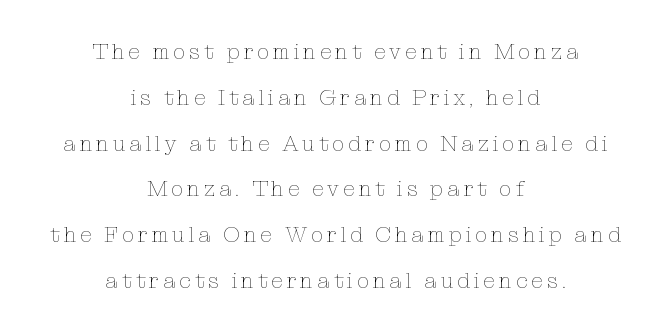
The image shows 22 px text type, upright; set centered, loose line spacing (2.08x), not underlined.
